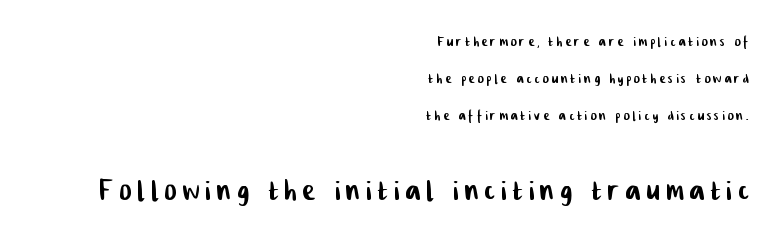
The image shows 37 px condensed sans-serif type; set right-aligned, loose line spacing (2.06x), not underlined; the second (bottom) block is 2.06x larger; low stroke contrast and a medium x-height.
